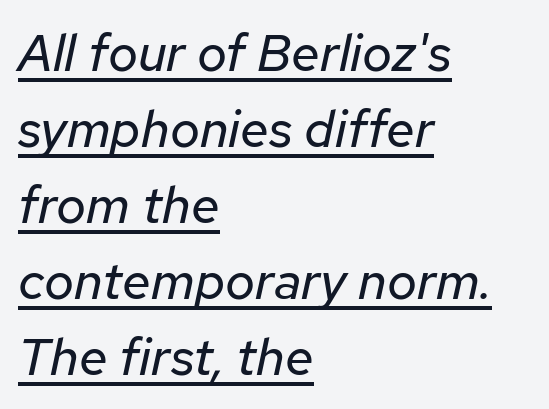
{"italic": "yes", "lean": "right", "slant_degrees": 12, "bold": "no", "weight": "regular", "width": "normal", "stroke_contrast": "low", "x_height": "medium", "monospaced": "no", "underline": "yes", "align": "left", "line_spacing": "normal", "line_spacing_ratio": 1.46, "letter_spacing": "normal", "letter_spacing_em": 0.0, "glyph_px": 52}
